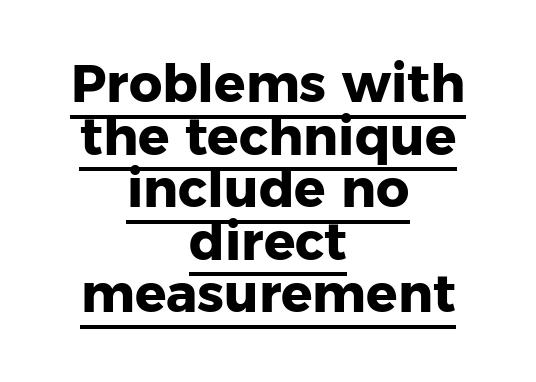
{"serif": "no", "italic": "no", "bold": "yes", "weight": "heavy", "width": "normal", "stroke_contrast": "low", "x_height": "medium", "monospaced": "no", "underline": "yes", "align": "center", "line_spacing": "tight", "line_spacing_ratio": 1.01, "letter_spacing": "normal", "letter_spacing_em": 0.0, "glyph_px": 52}
